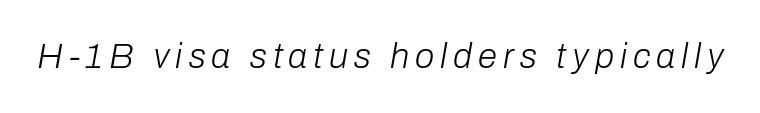
Posture: slanted. Vertical stems look standard width or narrower in stroke. Glance below the letters and you will spot only blank space. Here the designer chose a conventional face with non-uniform glyph widths.
